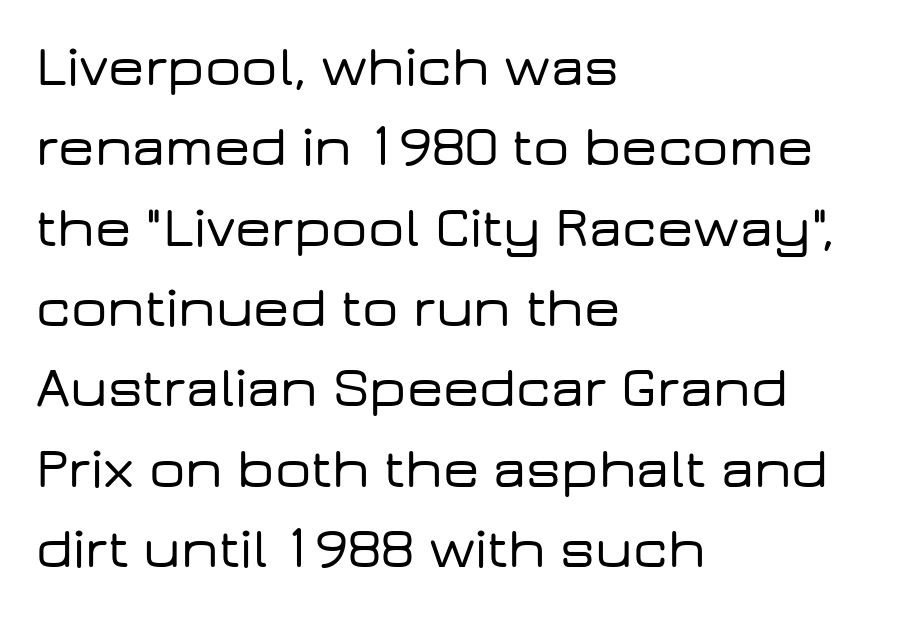
Note the varied advance widths — an 'i' is clearly narrower than an 'm'. Which margin do the lines hug? The left one — the right edge is uneven. I'd call this a sans setting — the letters go barefoot. The specimen reads as upright at a glance. The space directly below the letters is spotless. Leading matches the norm, producing a regular column.
